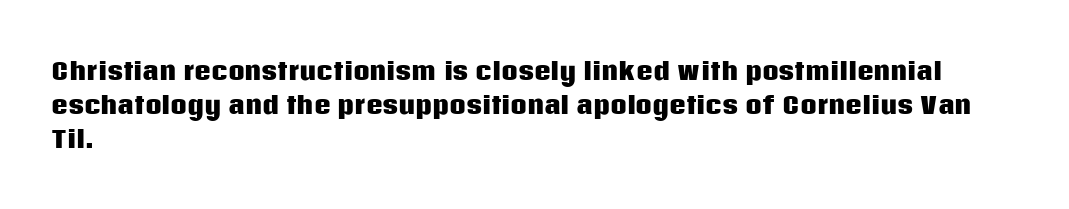
Q: Is the text bold? A: Yes.
Q: Is the text italic (slanted)? A: No, it is upright.
Q: Is the text underlined? A: No.
Q: How is the paragraph aligned? A: Left-aligned.
Q: Is the spacing between letters normal or unusually wide? A: Normal.
Q: Is the spacing between lines tight, normal or loose? A: Normal.
